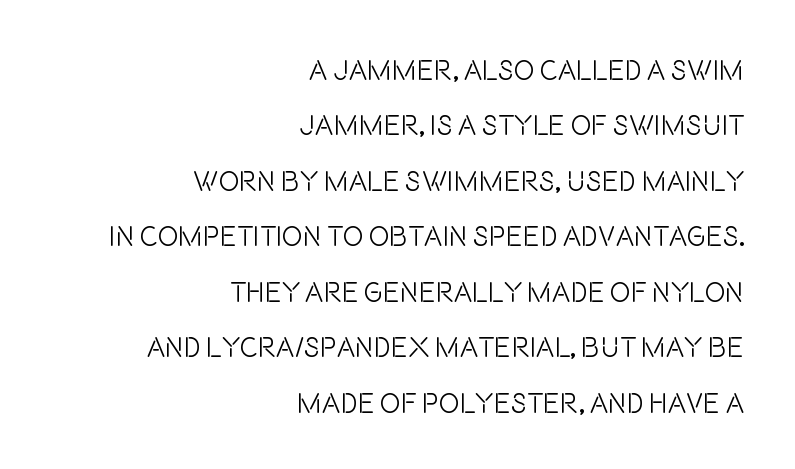
{"serif": "no", "italic": "no", "bold": "no", "weight": "light", "width": "condensed", "stroke_contrast": "low", "x_height": "large", "monospaced": "no", "underline": "no", "align": "right", "line_spacing": "loose", "line_spacing_ratio": 1.98, "letter_spacing": "normal", "letter_spacing_em": 0.0, "glyph_px": 28}
